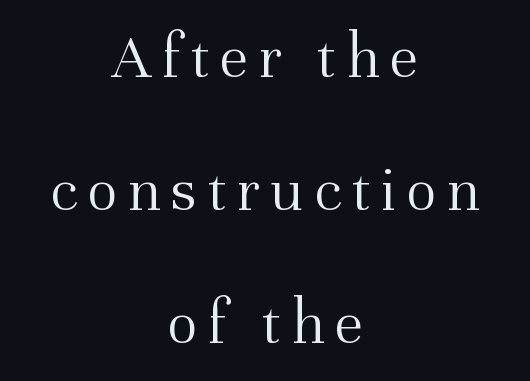
Q: Is the text bold? A: No.
Q: Is the text italic (slanted)? A: No, it is upright.
Q: Is the typeface a serif or a sans-serif typeface? A: Serif.
Q: Is the text underlined? A: No.
Q: How is the paragraph aligned? A: Centered.
Q: Is the spacing between lines tight, normal or loose? A: Loose.
Q: Width (condensed, normal, or wide)? A: Normal.
Q: Stroke contrast? A: Medium.
Q: x-height? A: Medium.
Q: Monospaced? A: No.
